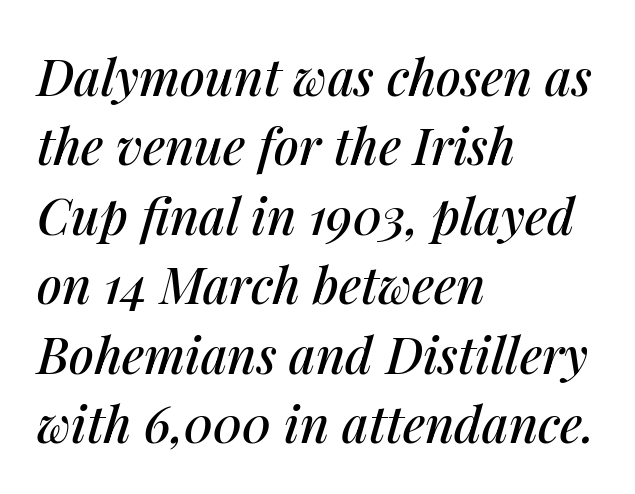
This block has exactly the height ordinary leading produces. Character widths vary here, with narrow letters taking less room than wide ones. The ragged edge is on the right, which tells us the setting is flush left. The rendering applies a slant to the glyphs.
